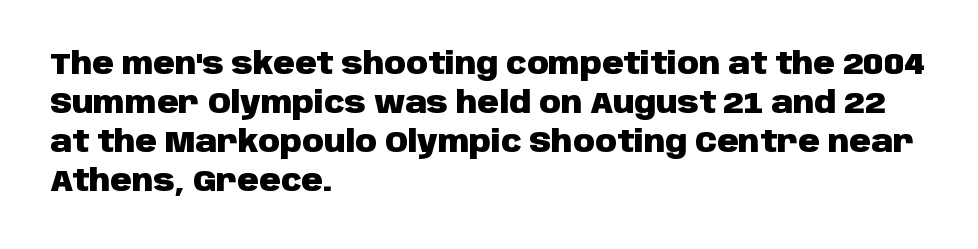
{"serif": "no", "italic": "no", "bold": "yes", "weight": "heavy", "width": "normal", "stroke_contrast": "low", "x_height": "large", "monospaced": "no", "underline": "no", "align": "left", "line_spacing": "normal", "line_spacing_ratio": 1.3, "letter_spacing": "normal", "letter_spacing_em": 0.0, "glyph_px": 30}
